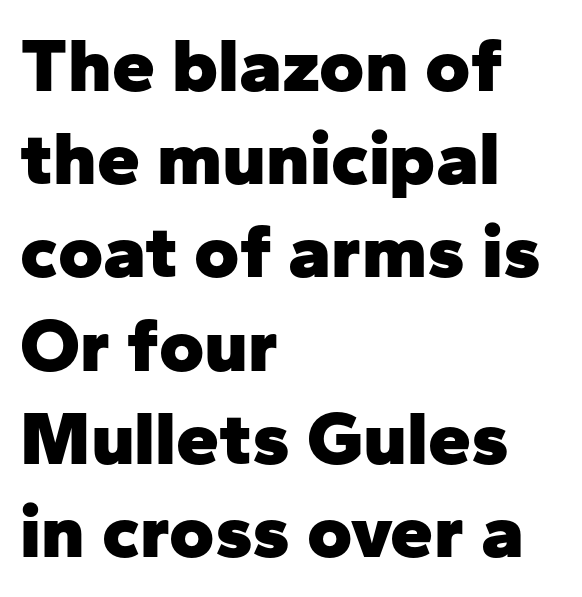
Short and long lines alike share a common starting point at left. Characters follow at the spacing the type designer built in. Do the characters align in a grid? No, the font is proportional. As a designer I'd log this as weight 700, bold. This rendering employs a face without finishing strokes, i.e., a sans-serif. The typography opts for an upright posture over an oblique one.
